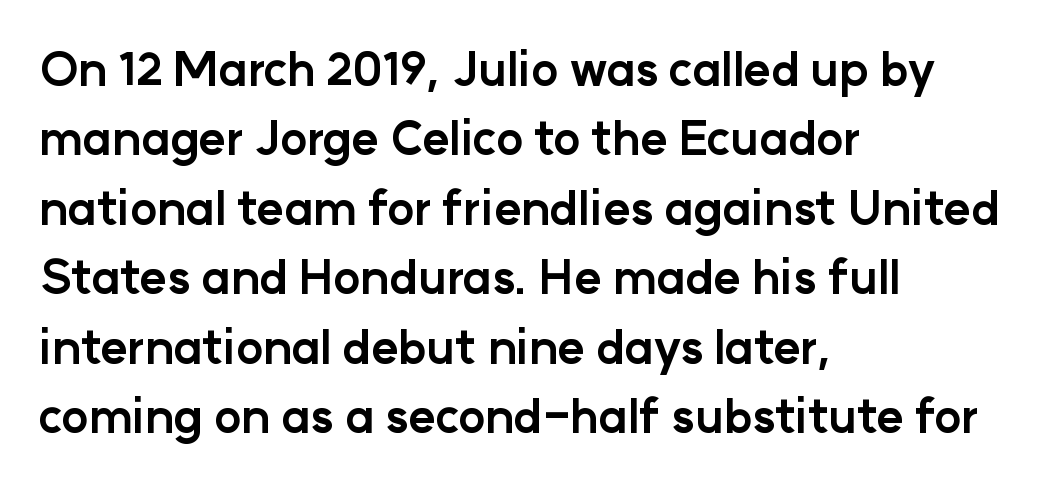
Q: Is the text bold? A: Yes.
Q: Is the text italic (slanted)? A: No, it is upright.
Q: Is the typeface a serif or a sans-serif typeface? A: Sans-serif.
Q: Is the text underlined? A: No.
Q: How is the paragraph aligned? A: Left-aligned.
Q: Is the spacing between letters normal or unusually wide? A: Normal.
Q: Is the spacing between lines tight, normal or loose? A: Normal.
Q: Width (condensed, normal, or wide)? A: Normal.
Q: Stroke contrast? A: Low.
Q: x-height? A: Medium.
Q: Monospaced? A: No.
